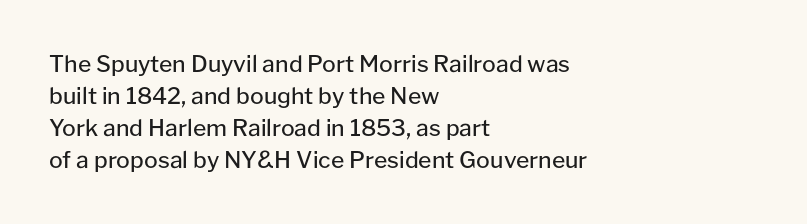
{"italic": "no", "bold": "no", "underline": "no", "align": "left", "line_spacing": "normal", "line_spacing_ratio": 1.39, "letter_spacing": "normal", "letter_spacing_em": 0.0, "glyph_px": 23}
